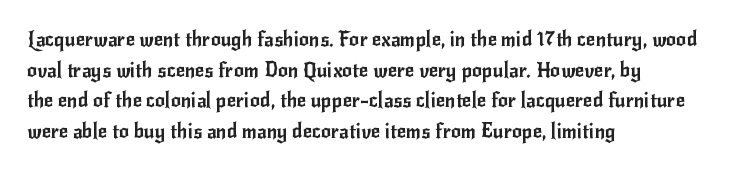
{"italic": "no", "underline": "no", "align": "left", "line_spacing": "normal", "line_spacing_ratio": 1.53, "letter_spacing": "normal", "letter_spacing_em": 0.0, "glyph_px": 20}
